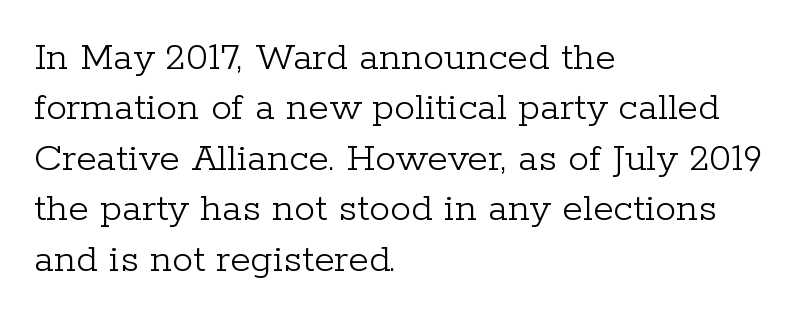
Q: Is the text bold? A: No.
Q: Is the text italic (slanted)? A: No, it is upright.
Q: Is the typeface a serif or a sans-serif typeface? A: Serif.
Q: Is the text underlined? A: No.
Q: How is the paragraph aligned? A: Left-aligned.
Q: Is the spacing between letters normal or unusually wide? A: Normal.
Q: Width (condensed, normal, or wide)? A: Normal.
Q: Stroke contrast? A: Low.
Q: x-height? A: Medium.
Q: Monospaced? A: No.
